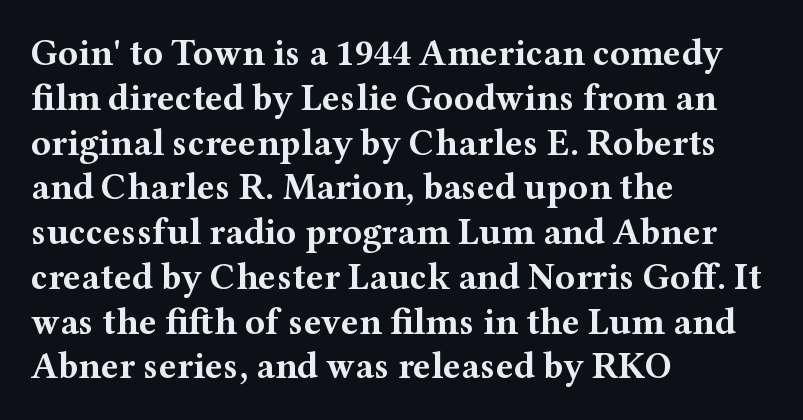
The image shows 37 px bold, wide serif type, upright; set left-aligned, line spacing 1.21x, normal letter spacing, not underlined; medium stroke contrast and a medium x-height.
